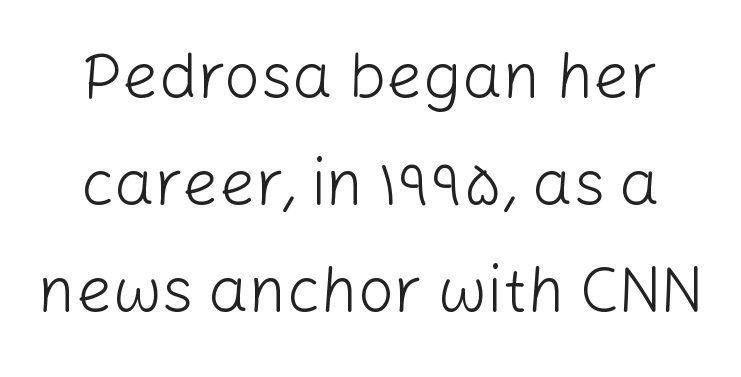
Q: Is the text bold? A: No.
Q: Is the text italic (slanted)? A: No, it is upright.
Q: Is the typeface a serif or a sans-serif typeface? A: Sans-serif.
Q: Is the text underlined? A: No.
Q: How is the paragraph aligned? A: Centered.
Q: Is the spacing between letters normal or unusually wide? A: Normal.
Q: Is the spacing between lines tight, normal or loose? A: Normal.
Q: Width (condensed, normal, or wide)? A: Normal.
Q: Stroke contrast? A: Low.
Q: x-height? A: Medium.
Q: Monospaced? A: No.
